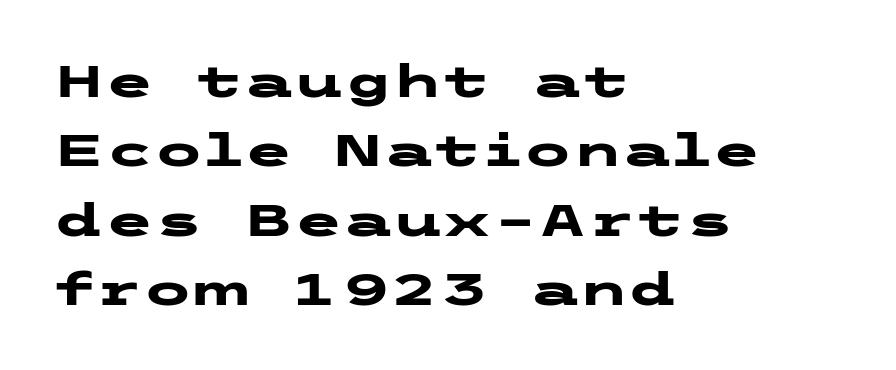
Examine the stroke ends and you'll find no serifs. Each line starts at the same left margin while the right side varies. How would I describe the line gaps? Plain and ordinary. Notice how the stems are strictly vertical — no italics here.
